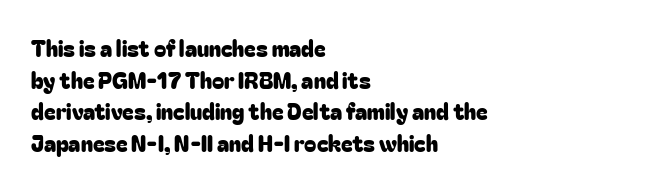
{"italic": "no", "underline": "no", "align": "left", "line_spacing": "normal", "line_spacing_ratio": 1.44, "letter_spacing": "normal", "letter_spacing_em": 0.0, "glyph_px": 22}
